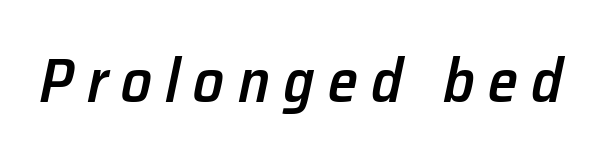
{"italic": "yes", "lean": "right", "slant_degrees": 12, "bold": "semi", "weight": "semibold", "width": "normal", "stroke_contrast": "low", "x_height": "medium", "monospaced": "no", "underline": "no", "letter_spacing": "wide", "letter_spacing_em": 0.22, "glyph_px": 61}
